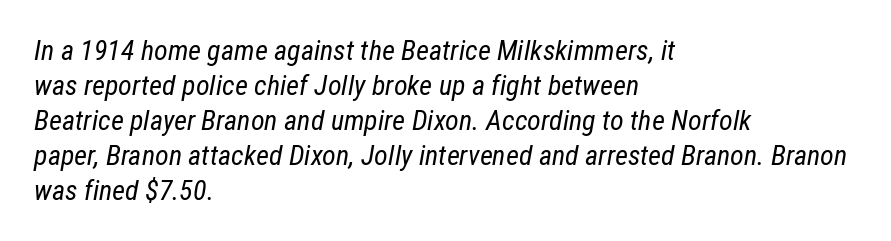
Ink coverage per letter is moderate at most. Any mark beneath the type? The region is blank. The rendering uses a moderate line-height, typical for paragraphs. Reading down the block, your eye returns to a fixed left position each line. Characters follow at the spacing the type designer built in. Think of a printed novel: that variable character pitch is what you see here.
